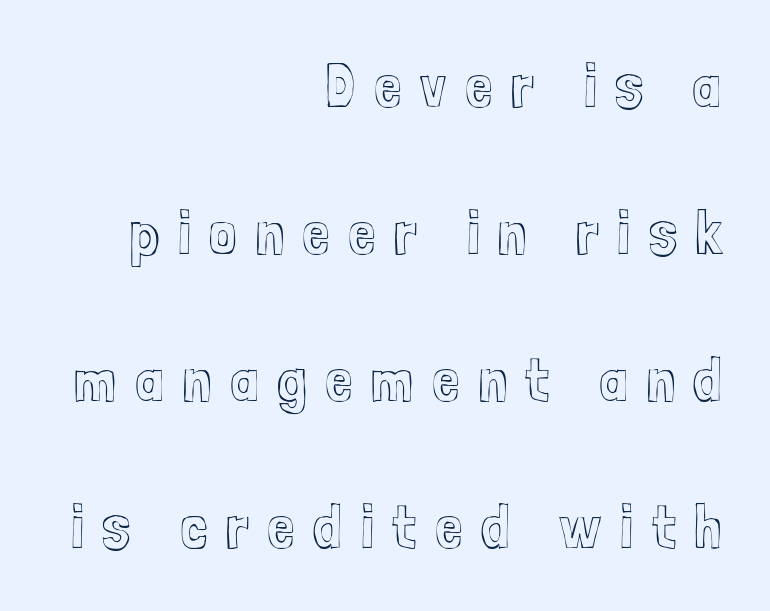
Q: Is the text italic (slanted)? A: No, it is upright.
Q: Is the text underlined? A: No.
Q: How is the paragraph aligned? A: Right-aligned.
Q: Is the spacing between letters normal or unusually wide? A: Unusually wide.
Q: Is the spacing between lines tight, normal or loose? A: Loose.
Q: Width (condensed, normal, or wide)? A: Condensed.
Q: x-height? A: Medium.
Q: Monospaced? A: No.
